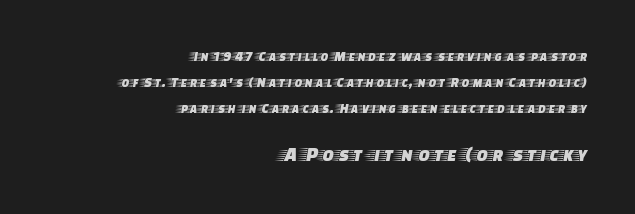
Q: Is the text italic (slanted)? A: Yes.
Q: Is the text underlined? A: No.
Q: How is the paragraph aligned? A: Right-aligned.
Q: Is the spacing between letters normal or unusually wide? A: Normal.
Q: Which block of text is set in a larger size, the first (top) or the second (bottom)? A: The second (bottom) one.
